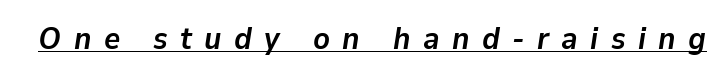
Q: Is the text bold? A: Yes.
Q: Is the text italic (slanted)? A: Yes, it leans right by about 9 degrees.
Q: Is the text underlined? A: Yes.
Q: Is the spacing between letters normal or unusually wide? A: Unusually wide.
Q: Width (condensed, normal, or wide)? A: Normal.
Q: Stroke contrast? A: Low.
Q: x-height? A: Medium.
Q: Monospaced? A: No.
